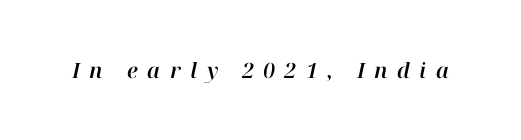
The horizontal fit of the characters is loose and conspicuously gappy. The passage shown is not underscored anywhere. Notice how the stems are inclined rather than vertical — that's the hallmark of italics.
